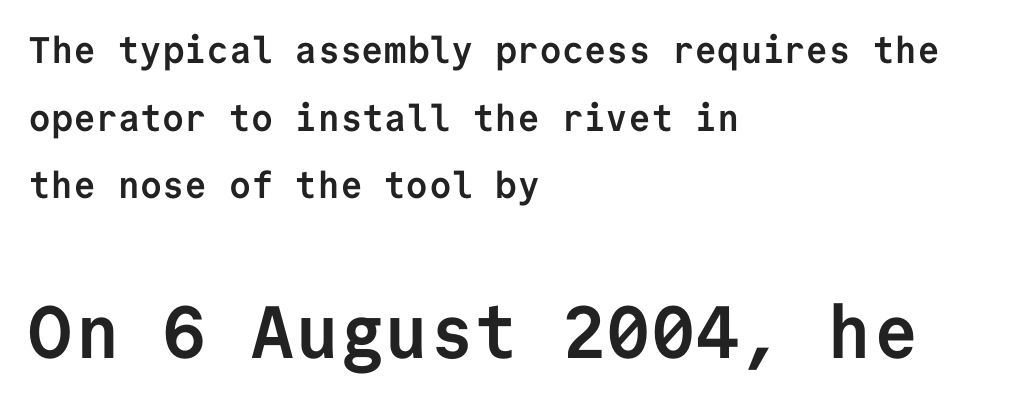
The image shows 74 px semibold sans-serif type, upright, monospaced; set left-aligned, line spacing 1.83x, normal letter spacing, not underlined; the second (bottom) block is 2.0x larger; low stroke contrast and a medium x-height.
